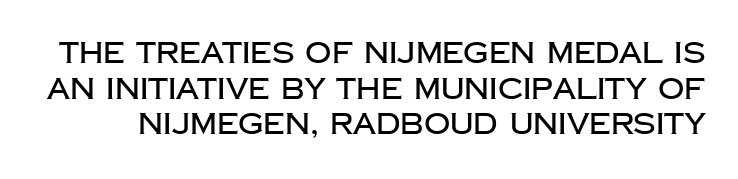
{"serif": "no", "italic": "no", "width": "normal", "stroke_contrast": "low", "x_height": "large", "monospaced": "no", "underline": "no", "line_spacing_ratio": 1.23, "letter_spacing": "normal", "letter_spacing_em": 0.0, "glyph_px": 29}
